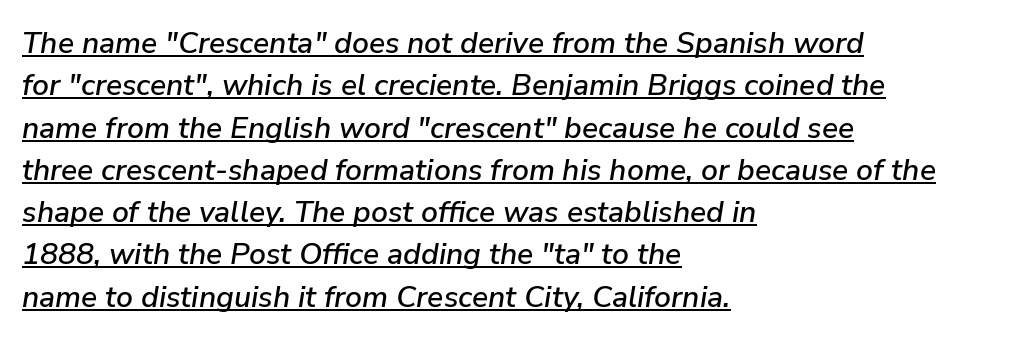
The image shows 30 px text type, italic (leaning right); set left-aligned, normal line spacing (1.41x), normal letter spacing, underlined; low stroke contrast and a medium x-height.
